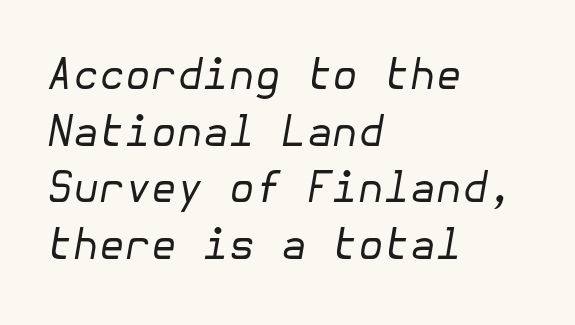
The image shows 42 px regular-weight type, italic (leaning right); set left-aligned, normal line spacing (1.35x), normal letter spacing, not underlined; low stroke contrast and a medium x-height.
